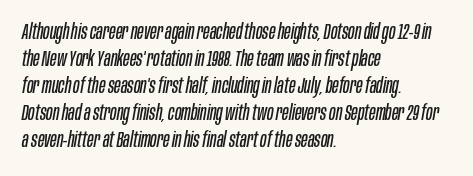
{"italic": "yes", "lean": "right", "slant_degrees": 10, "bold": "no", "underline": "no", "align": "left", "line_spacing": "normal", "line_spacing_ratio": 1.29, "letter_spacing": "normal", "letter_spacing_em": 0.0, "glyph_px": 21}
